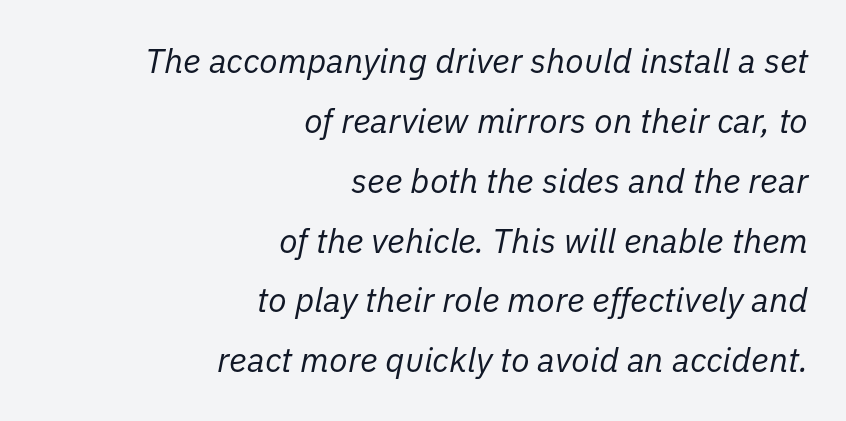
{"italic": "yes", "lean": "right", "slant_degrees": 11, "bold": "no", "weight": "regular", "width": "normal", "stroke_contrast": "low", "x_height": "medium", "monospaced": "no", "underline": "no", "align": "right", "line_spacing_ratio": 1.76, "letter_spacing": "normal", "letter_spacing_em": 0.0, "glyph_px": 34}
